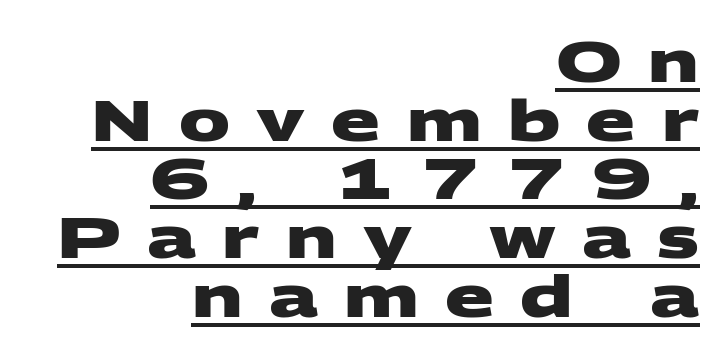
Q: Is the text bold? A: Yes.
Q: Is the typeface a serif or a sans-serif typeface? A: Sans-serif.
Q: Is the text underlined? A: Yes.
Q: How is the paragraph aligned? A: Right-aligned.
Q: Is the spacing between letters normal or unusually wide? A: Unusually wide.
Q: Is the spacing between lines tight, normal or loose? A: Tight.
Q: Width (condensed, normal, or wide)? A: Wide.
Q: Stroke contrast? A: Medium.
Q: x-height? A: Large.
Q: Monospaced? A: No.
